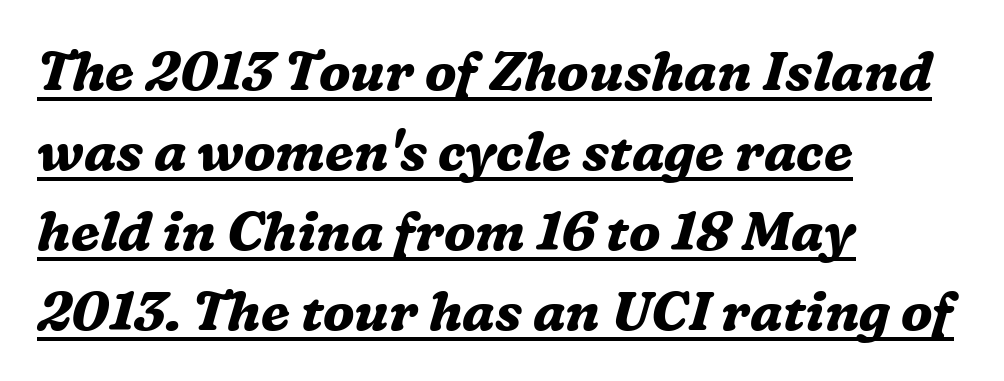
Q: Is the text bold? A: Yes.
Q: Is the text italic (slanted)? A: Yes, it leans right by about 16 degrees.
Q: Is the typeface a serif or a sans-serif typeface? A: Serif.
Q: Is the text underlined? A: Yes.
Q: How is the paragraph aligned? A: Left-aligned.
Q: Is the spacing between letters normal or unusually wide? A: Normal.
Q: Is the spacing between lines tight, normal or loose? A: Normal.
Q: Width (condensed, normal, or wide)? A: Normal.
Q: Stroke contrast? A: Medium.
Q: x-height? A: Medium.
Q: Monospaced? A: No.
